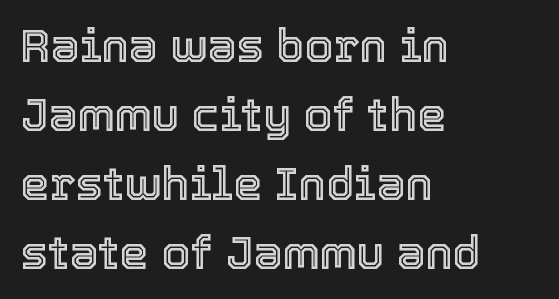
The image shows 46 px text type, upright; set left-aligned, normal line spacing (1.5x), normal letter spacing, not underlined; a medium x-height.
